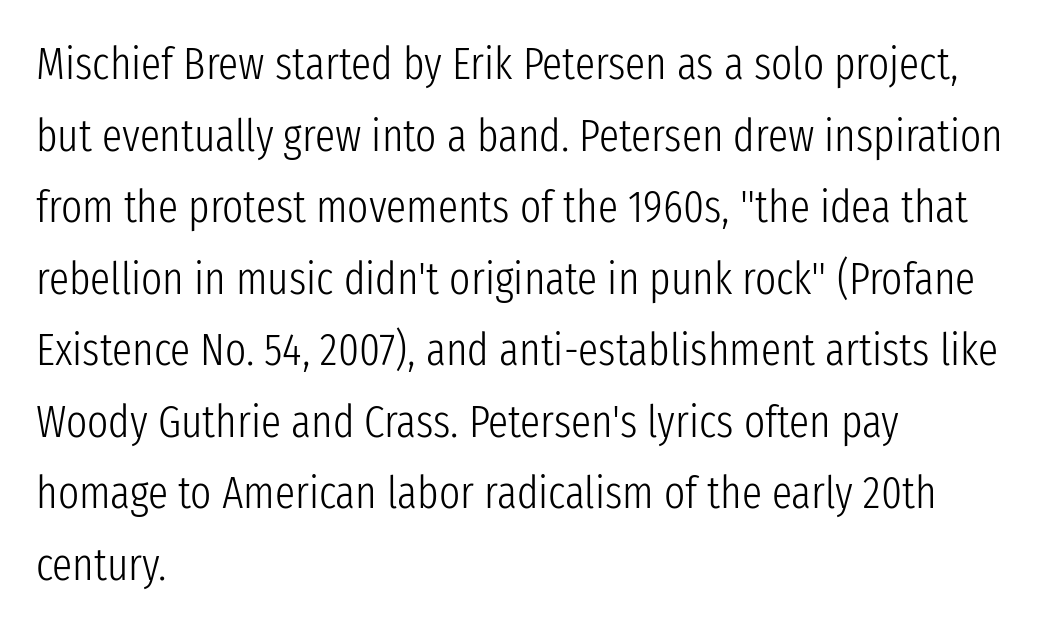
{"serif": "no", "italic": "no", "bold": "no", "weight": "light", "width": "condensed", "stroke_contrast": "low", "x_height": "medium", "monospaced": "no", "underline": "no", "align": "left", "line_spacing": "normal", "line_spacing_ratio": 1.59, "letter_spacing": "normal", "letter_spacing_em": 0.0, "glyph_px": 45}
